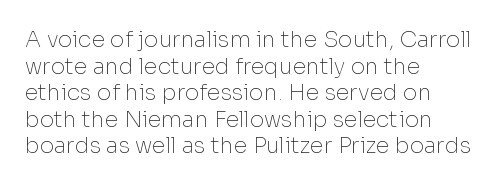
{"italic": "no", "bold": "no", "underline": "no", "align": "left", "line_spacing_ratio": 1.21, "letter_spacing": "normal", "letter_spacing_em": 0.0, "glyph_px": 22}
